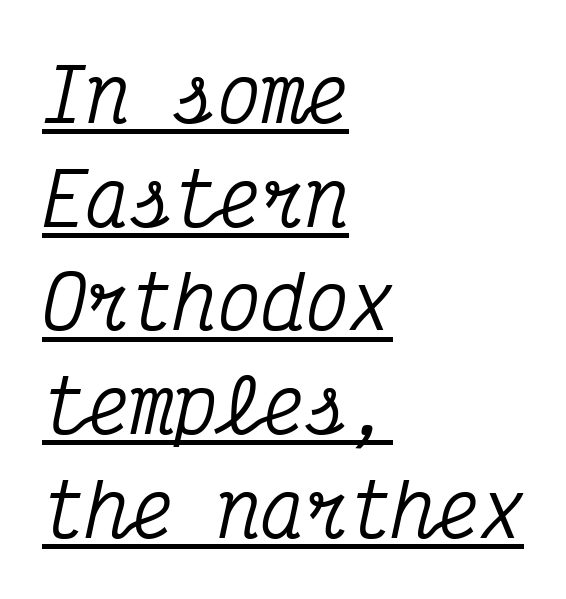
Q: Is the text italic (slanted)? A: Yes, it leans right by about 12 degrees.
Q: Is the typeface a serif or a sans-serif typeface? A: Serif.
Q: Is the text underlined? A: Yes.
Q: How is the paragraph aligned? A: Left-aligned.
Q: Is the spacing between letters normal or unusually wide? A: Normal.
Q: Is the spacing between lines tight, normal or loose? A: Normal.
Q: Width (condensed, normal, or wide)? A: Condensed.
Q: Stroke contrast? A: Medium.
Q: x-height? A: Medium.
Q: Monospaced? A: Yes.
